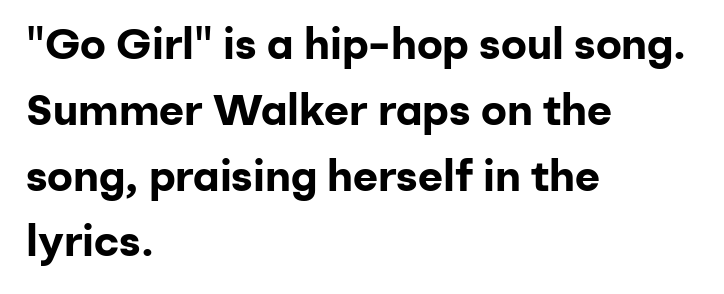
The image shows 43 px bold sans-serif type, upright; set left-aligned, normal line spacing (1.53x), normal letter spacing, not underlined; low stroke contrast and a medium x-height.
